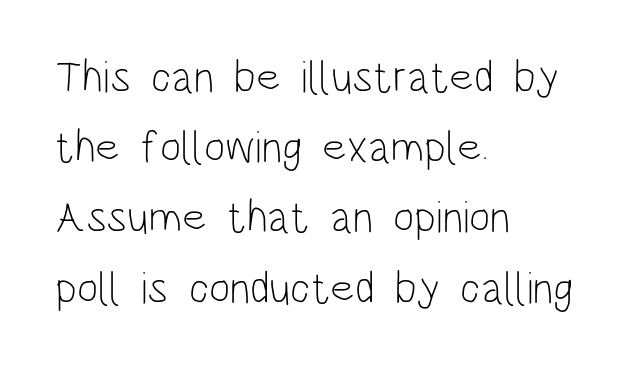
The image shows 45 px light, condensed sans-serif type, upright; set left-aligned, normal line spacing (1.56x), normal letter spacing, not underlined; low stroke contrast and a large x-height.
